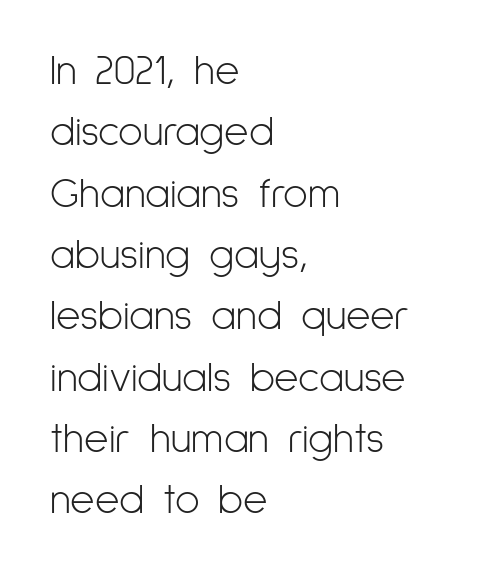
The image shows 42 px light, condensed sans-serif type, upright; set left-aligned, normal line spacing (1.46x), normal letter spacing, not underlined; low stroke contrast and a medium x-height.
